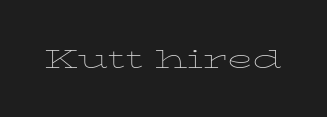
Q: Is the text bold? A: No.
Q: Is the text italic (slanted)? A: No, it is upright.
Q: Is the text underlined? A: No.
Q: Is the spacing between letters normal or unusually wide? A: Normal.
